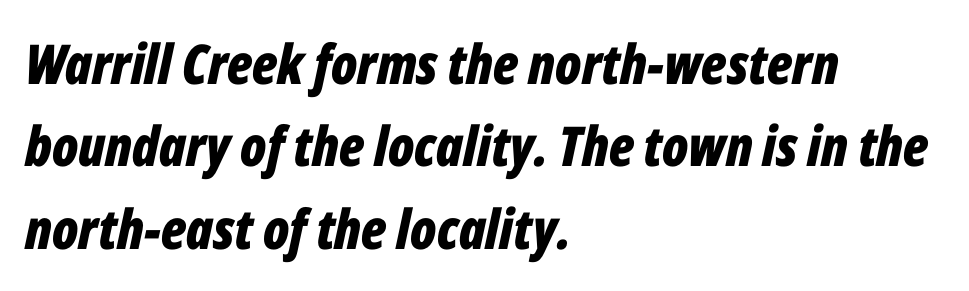
Q: Is the text bold? A: Yes.
Q: Is the text italic (slanted)? A: Yes, it leans right by about 12 degrees.
Q: Is the text underlined? A: No.
Q: How is the paragraph aligned? A: Left-aligned.
Q: Is the spacing between letters normal or unusually wide? A: Normal.
Q: Is the spacing between lines tight, normal or loose? A: Normal.
Q: Width (condensed, normal, or wide)? A: Condensed.
Q: Stroke contrast? A: Low.
Q: x-height? A: Medium.
Q: Monospaced? A: No.
